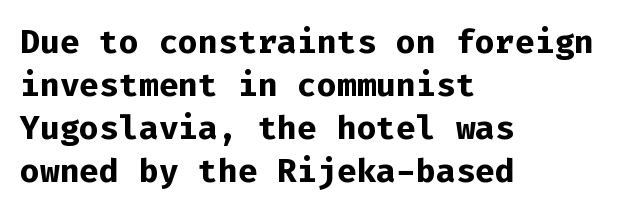
Q: Is the text bold? A: Yes.
Q: Is the text italic (slanted)? A: No, it is upright.
Q: Is the typeface a serif or a sans-serif typeface? A: Sans-serif.
Q: Is the text underlined? A: No.
Q: How is the paragraph aligned? A: Left-aligned.
Q: Is the spacing between letters normal or unusually wide? A: Normal.
Q: Is the spacing between lines tight, normal or loose? A: Normal.
Q: Width (condensed, normal, or wide)? A: Normal.
Q: Stroke contrast? A: Low.
Q: x-height? A: Medium.
Q: Monospaced? A: Yes.
